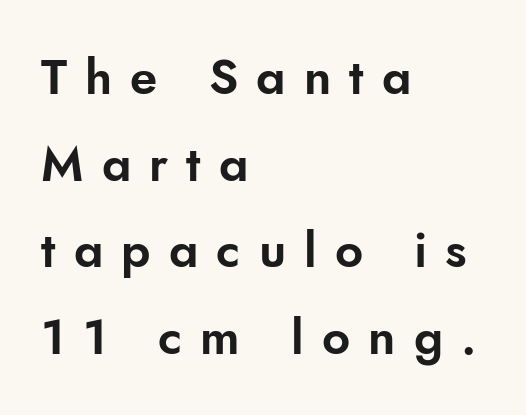
{"serif": "no", "italic": "no", "width": "normal", "stroke_contrast": "low", "x_height": "small", "monospaced": "no", "underline": "no", "align": "left", "line_spacing_ratio": 1.77, "letter_spacing": "wide", "letter_spacing_em": 0.37, "glyph_px": 49}
